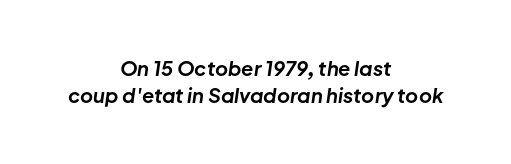
{"italic": "yes", "lean": "right", "slant_degrees": 8, "bold": "yes", "underline": "no", "align": "center", "line_spacing": "normal", "line_spacing_ratio": 1.37, "letter_spacing": "normal", "letter_spacing_em": 0.0, "glyph_px": 20}
